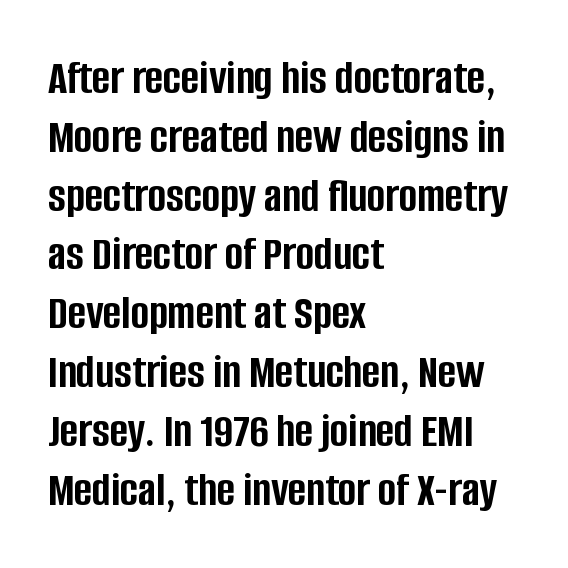
Q: Is the text bold? A: Yes.
Q: Is the text italic (slanted)? A: No, it is upright.
Q: Is the typeface a serif or a sans-serif typeface? A: Sans-serif.
Q: Is the text underlined? A: No.
Q: How is the paragraph aligned? A: Left-aligned.
Q: Is the spacing between letters normal or unusually wide? A: Normal.
Q: Width (condensed, normal, or wide)? A: Condensed.
Q: Stroke contrast? A: Low.
Q: x-height? A: Large.
Q: Monospaced? A: No.
